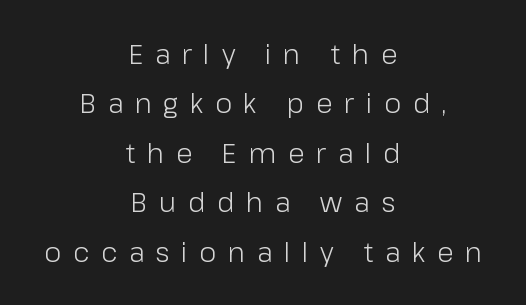
Q: Is the text bold? A: No.
Q: Is the text italic (slanted)? A: No, it is upright.
Q: Is the text underlined? A: No.
Q: How is the paragraph aligned? A: Centered.
Q: Is the spacing between letters normal or unusually wide? A: Unusually wide.
